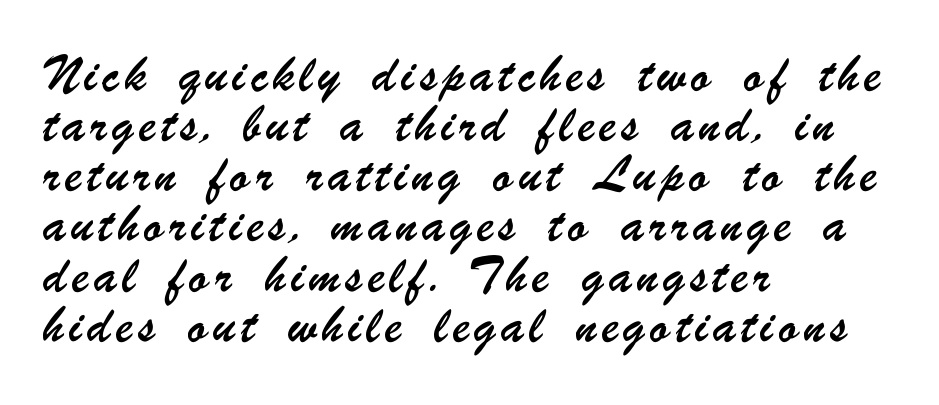
The image shows 23 px text type; set left-aligned, loose line spacing (2.18x), unusually wide letter spacing (+0.21 em), not underlined.
